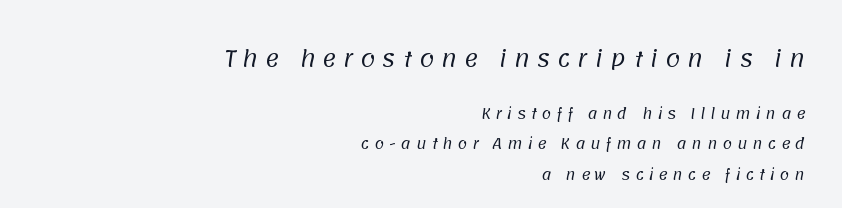
The rendering shrinks the type as you move from the upper chunk to the lower. Is the type heavy? It reads as light-to-regular instead. The paragraph shown leans on its right margin. The rendering uses a large line-height, opening up the rows. Beneath every word, the page is bare. Honestly, the letter spacing is so wide it's the main thing you notice.
